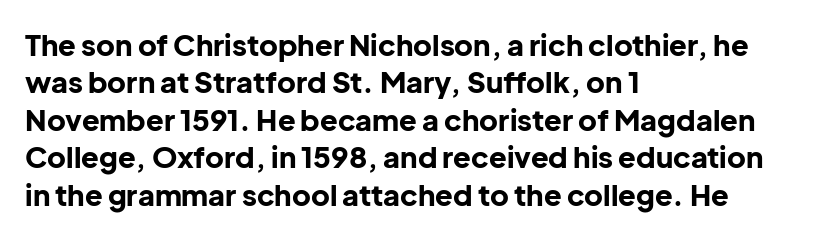
Reading down the block, your eye returns to a fixed left position each line. Vertically, the passage feels balanced, rows spaced as you'd expect. Character widths vary here, with narrow letters taking less room than wide ones. These lines keep a tight, regular rhythm from letter to letter. The typeface chosen for these lines omits serifs. Decoration check: the copy has no underline.
